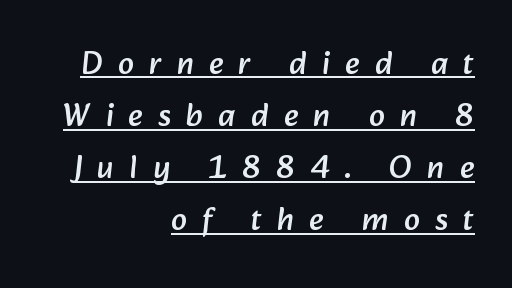
The image shows 32 px sans-serif type; set right-aligned, normal line spacing (1.63x), unusually wide letter spacing (+0.48 em), underlined; low stroke contrast and a medium x-height.
